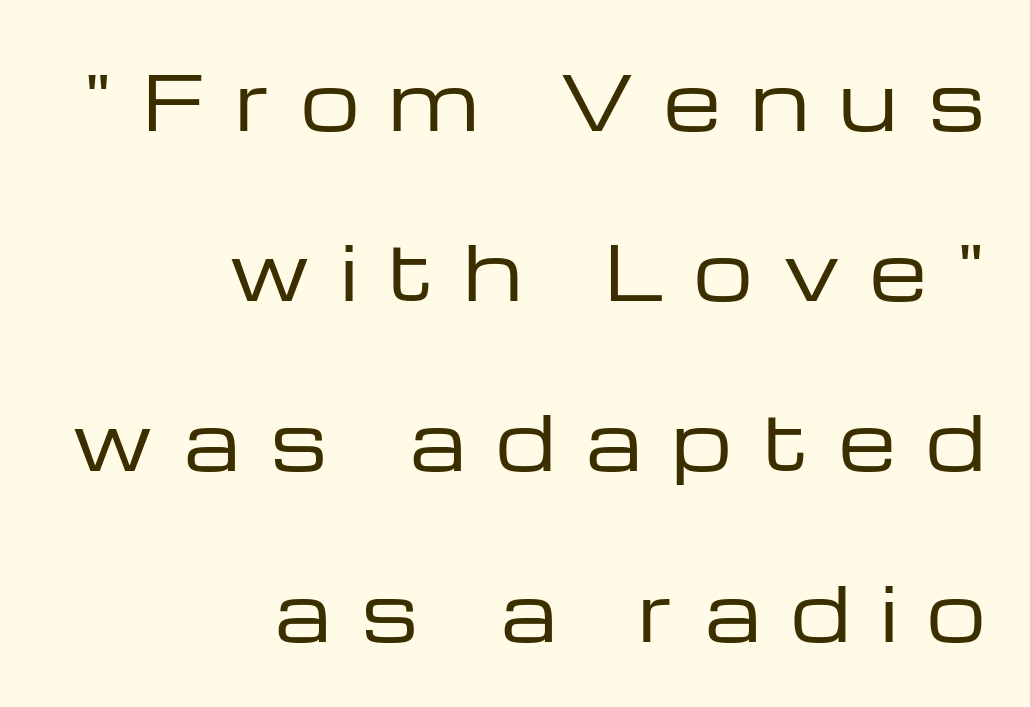
Compared with a typical body face, this is equally light or lighter still. This block would shrink considerably if given ordinary leading; it's expanded now. In CSS terms this would be text-align: right. The rendering uses natural spacing where letterforms have individual widths. The characters display no serif detailing; their extremities are plain. Caption: expanded tracking, letters set apart.
